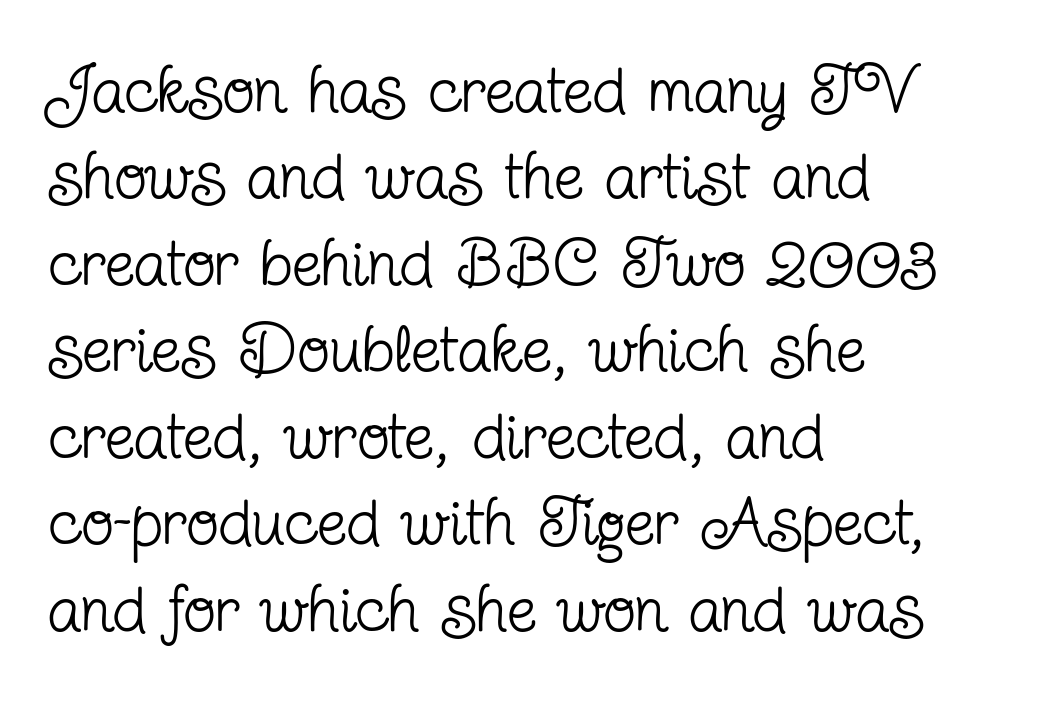
The image shows 67 px regular-weight, condensed serif type, upright; set left-aligned, normal line spacing (1.29x), normal letter spacing, not underlined; low stroke contrast and a medium x-height.
